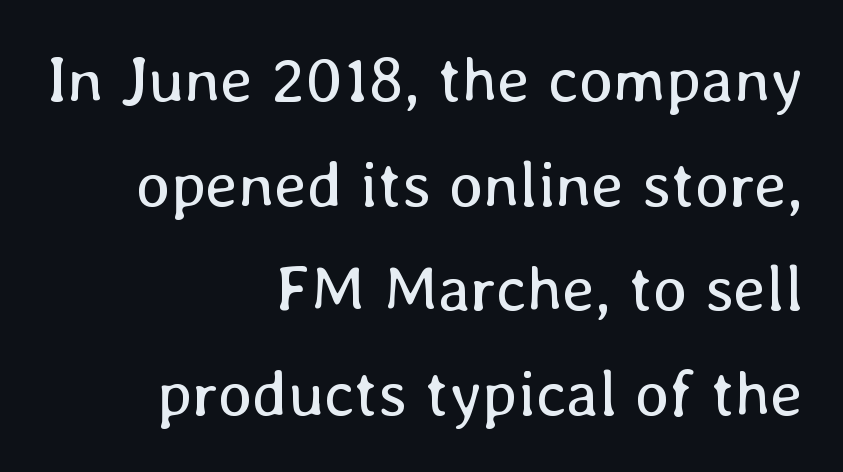
The image shows 65 px regular-weight type, upright; set right-aligned, normal line spacing (1.61x), normal letter spacing, not underlined; low stroke contrast and a medium x-height.
